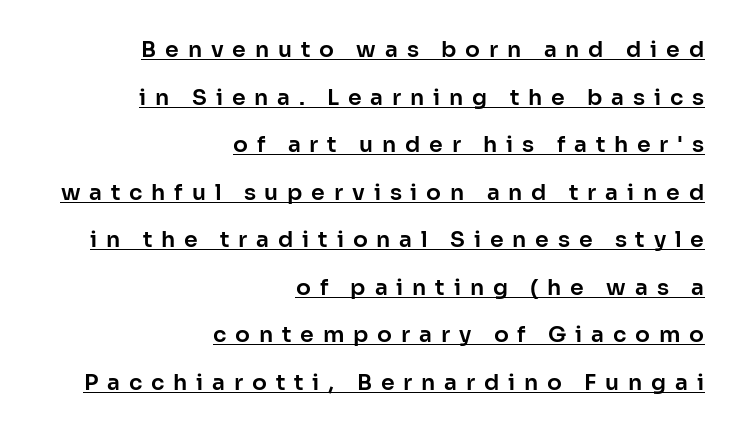
Q: Is the text italic (slanted)? A: No, it is upright.
Q: Is the text underlined? A: Yes.
Q: How is the paragraph aligned? A: Right-aligned.
Q: Is the spacing between letters normal or unusually wide? A: Unusually wide.
Q: Is the spacing between lines tight, normal or loose? A: Loose.
